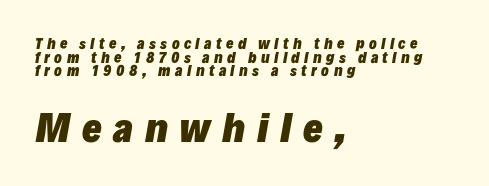
{"italic": "yes", "lean": "right", "slant_degrees": 10, "bold": "yes", "weight": "heavy", "width": "normal", "stroke_contrast": "low", "x_height": "medium", "monospaced": "no", "underline": "no", "align": "left", "line_spacing": "tight", "line_spacing_ratio": 0.97, "letter_spacing": "wide", "letter_spacing_em": 0.31, "larger_block": "second", "size_ratio": 2.64, "glyph_px": 37}
